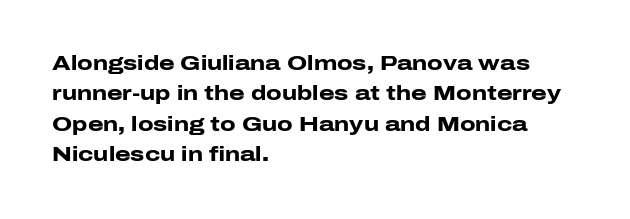
Q: Is the text bold? A: Yes.
Q: Is the text italic (slanted)? A: No, it is upright.
Q: Is the text underlined? A: No.
Q: How is the paragraph aligned? A: Left-aligned.
Q: Is the spacing between letters normal or unusually wide? A: Normal.
Q: Is the spacing between lines tight, normal or loose? A: Normal.
